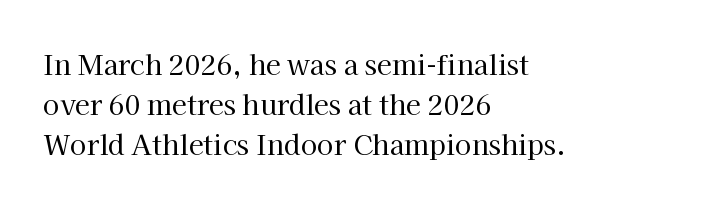
{"italic": "no", "bold": "no", "underline": "no", "align": "left", "line_spacing": "normal", "line_spacing_ratio": 1.49, "letter_spacing": "normal", "letter_spacing_em": 0.0, "glyph_px": 27}
